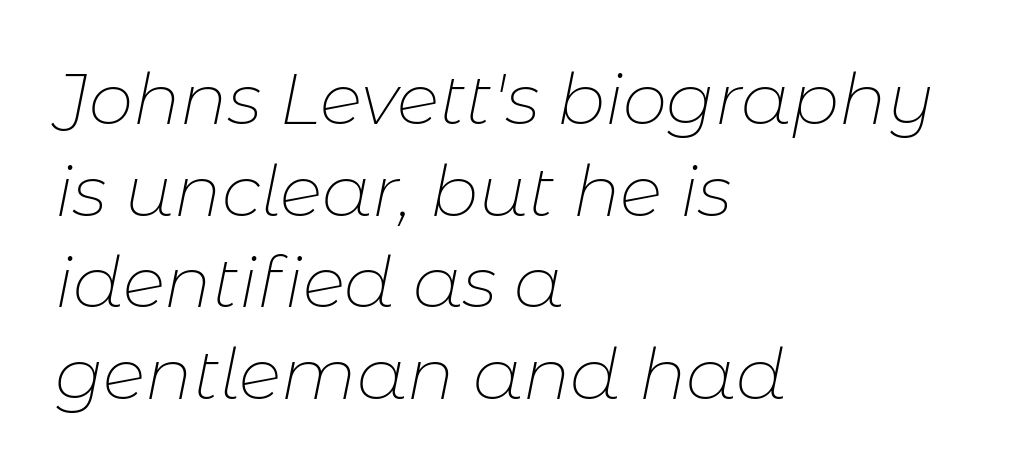
The image shows 71 px thin type, italic (leaning right); set left-aligned, normal line spacing (1.29x), normal letter spacing, not underlined; low stroke contrast and a medium x-height.
